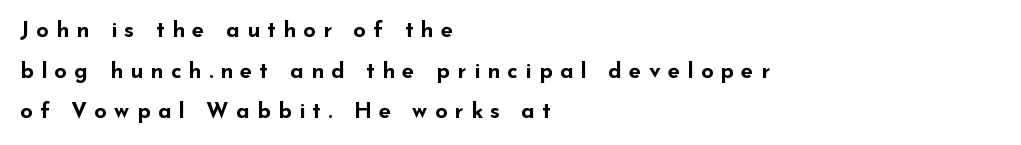
{"italic": "no", "bold": "yes", "underline": "no", "align": "left", "line_spacing_ratio": 1.85, "letter_spacing": "wide", "letter_spacing_em": 0.33, "glyph_px": 22}
